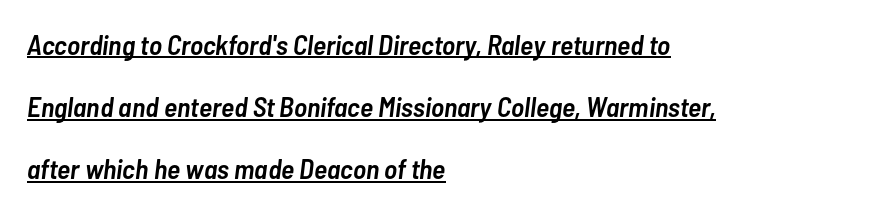
The image shows 28 px semibold, condensed type, italic (leaning right); set left-aligned, loose line spacing (2.22x), normal letter spacing, underlined; low stroke contrast and a medium x-height.
